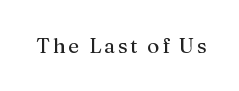
{"italic": "no", "bold": "no", "underline": "no", "glyph_px": 21}
